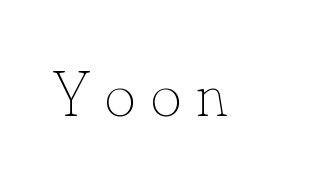
Ascenders rise straight up at ninety degrees. The line texture is sparse and dotted thanks to wide tracking. Weight class: somewhere from thin through regular. Has an underline been added? It has not. You could not count columns in this text — the font is proportionally spaced.
